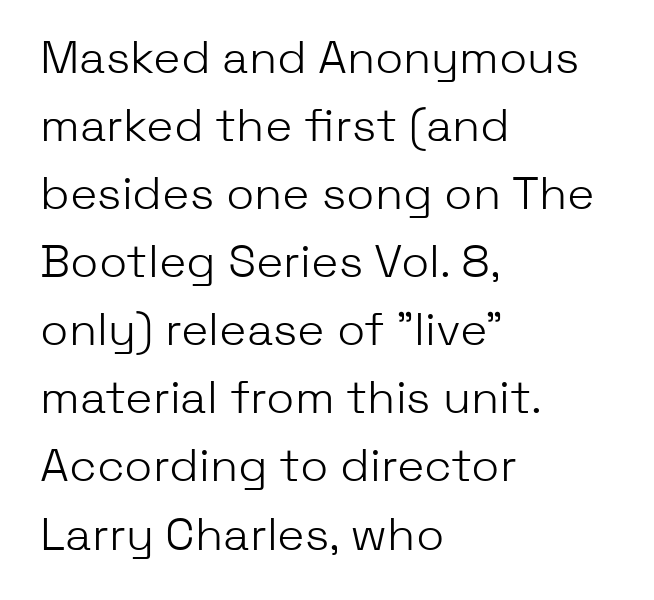
Students, note that the glyphs here touch the page at normal intervals. Posture: vertical. Font category for this specimen: sans-serif. Is this a fixed-width face? No — the glyphs have proportional, varying widths.
